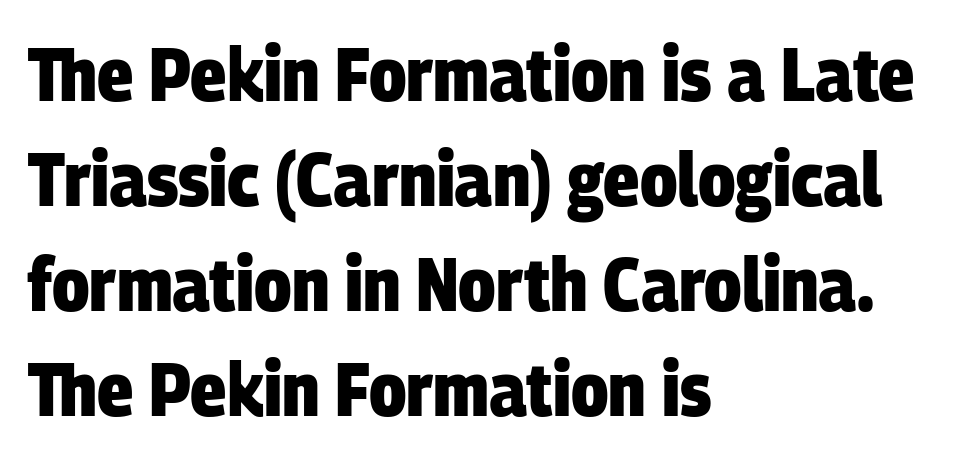
The image shows 76 px heavy, condensed sans-serif type; set left-aligned, normal line spacing (1.38x), normal letter spacing, not underlined; low stroke contrast and a large x-height.
